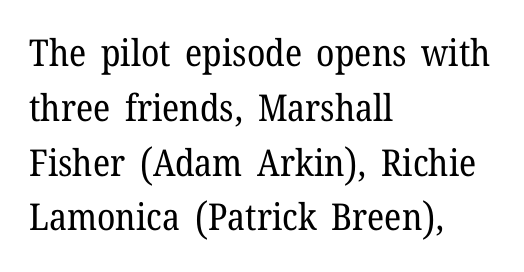
{"serif": "yes", "italic": "no", "bold": "no", "weight": "regular", "width": "normal", "stroke_contrast": "low", "x_height": "medium", "monospaced": "no", "underline": "no", "align": "left", "line_spacing": "normal", "line_spacing_ratio": 1.48, "letter_spacing": "normal", "letter_spacing_em": 0.0, "glyph_px": 37}
